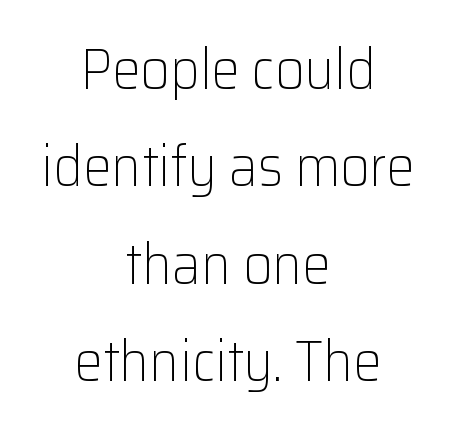
The image shows 57 px light sans-serif type, upright; set centered, line spacing 1.71x, normal letter spacing, not underlined; low stroke contrast and a medium x-height.
